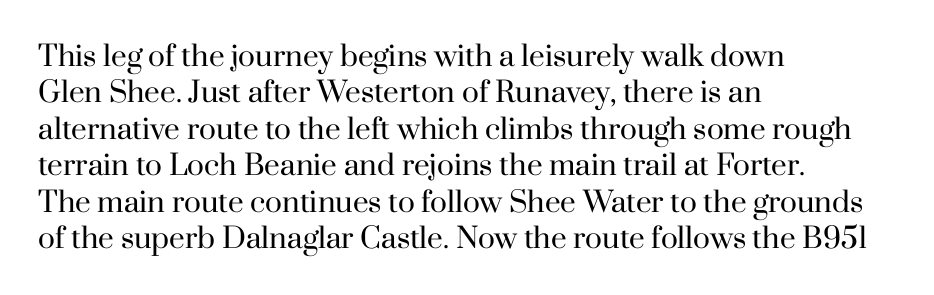
{"serif": "yes", "italic": "no", "bold": "no", "weight": "regular", "width": "normal", "stroke_contrast": "high", "x_height": "small", "monospaced": "no", "underline": "no", "align": "left", "line_spacing": "normal", "line_spacing_ratio": 1.3, "letter_spacing": "normal", "letter_spacing_em": 0.0, "glyph_px": 28}
